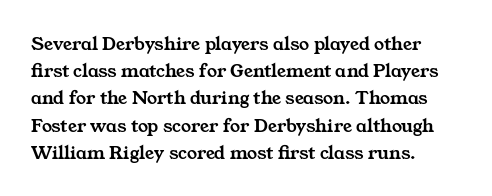
The image shows 20 px text type; set left-aligned, normal line spacing (1.36x), normal letter spacing, not underlined.
